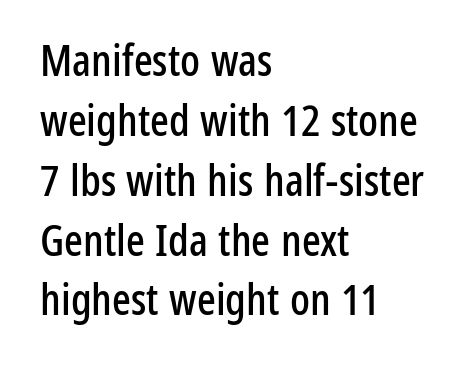
{"serif": "no", "italic": "no", "width": "condensed", "stroke_contrast": "low", "x_height": "medium", "monospaced": "no", "underline": "no", "align": "left", "line_spacing": "normal", "line_spacing_ratio": 1.36, "letter_spacing": "normal", "letter_spacing_em": 0.0, "glyph_px": 44}
